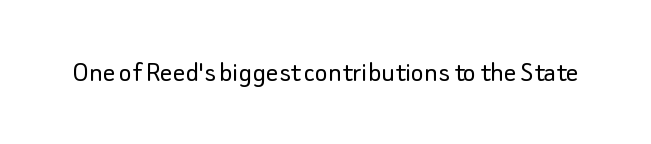
The image shows 31 px light sans-serif type, upright; set normal letter spacing, not underlined; low stroke contrast and a small x-height.
